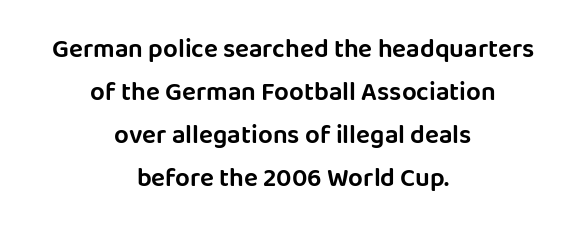
The line texture is even and compact thanks to regular tracking. Rendered with straight, roman letterforms. Any mark beneath the type? The region is blank. Both edges are ragged and mirror each other, which tells us the setting is centered. If you measured baseline to baseline, you'd find a middling distance.
